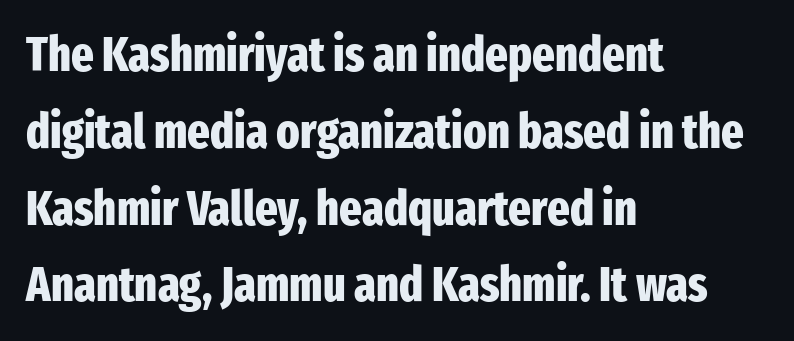
The image shows 48 px heavy, condensed sans-serif type, upright; set left-aligned, normal line spacing (1.6x), normal letter spacing, not underlined; low stroke contrast and a medium x-height.
